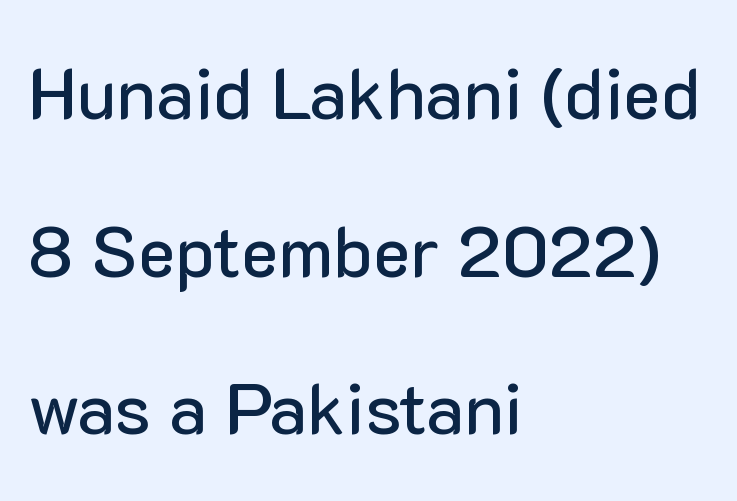
This is roman type, the default non-slanted kind. The glyphs in this specimen are sans serif. Interline gaps are noticeably wide in this sample. The passage shown is typed in a proportional face where columns would drift. Decoration check: the copy has no underline. Students, note that the glyphs here touch the page at normal intervals.
